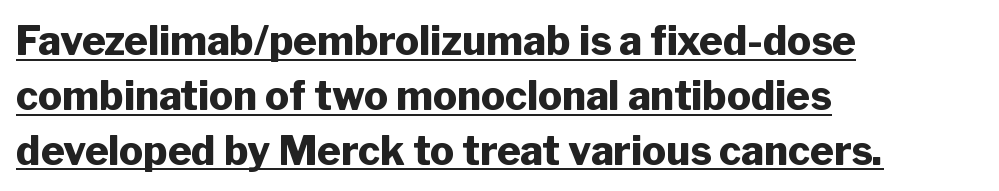
Q: Is the text bold? A: Yes.
Q: Is the text italic (slanted)? A: No, it is upright.
Q: Is the typeface a serif or a sans-serif typeface? A: Sans-serif.
Q: Is the text underlined? A: Yes.
Q: How is the paragraph aligned? A: Left-aligned.
Q: Is the spacing between letters normal or unusually wide? A: Normal.
Q: Is the spacing between lines tight, normal or loose? A: Normal.
Q: Width (condensed, normal, or wide)? A: Normal.
Q: Stroke contrast? A: Low.
Q: x-height? A: Medium.
Q: Monospaced? A: No.
